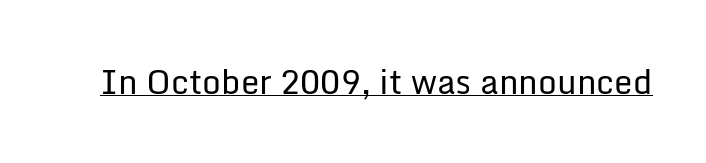
Q: Is the text bold? A: No.
Q: Is the text italic (slanted)? A: No, it is upright.
Q: Is the typeface a serif or a sans-serif typeface? A: Sans-serif.
Q: Is the text underlined? A: Yes.
Q: Is the spacing between letters normal or unusually wide? A: Normal.
Q: Width (condensed, normal, or wide)? A: Normal.
Q: Stroke contrast? A: Low.
Q: x-height? A: Medium.
Q: Monospaced? A: No.
